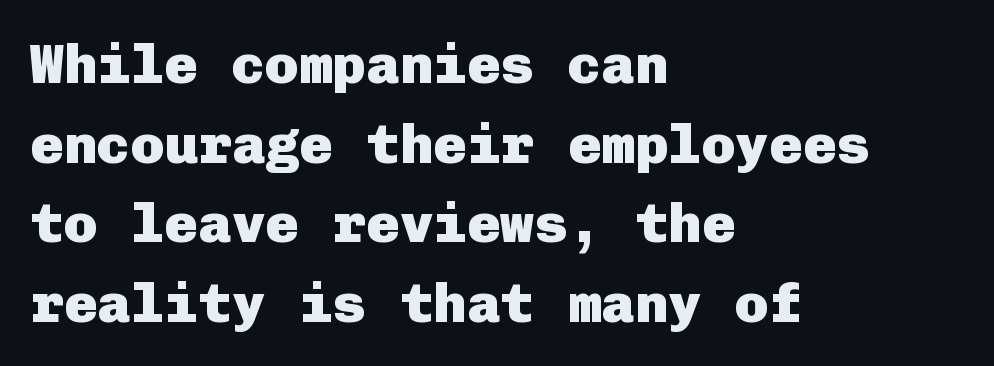
{"serif": "no", "italic": "no", "bold": "yes", "weight": "heavy", "width": "normal", "stroke_contrast": "low", "x_height": "medium", "underline": "no", "align": "left", "line_spacing": "normal", "line_spacing_ratio": 1.42, "letter_spacing": "normal", "letter_spacing_em": 0.0, "glyph_px": 56}
